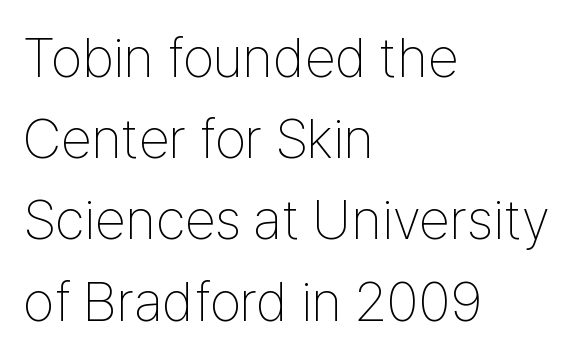
Stems and bowls with no extra thickness — not bold. This sample uses plain, unmodified letter spacing. Check where the strokes stop: nothing finishes them off — pure sans. Do the characters align in a grid? No, the font is proportional. The space directly below the letters is spotless. Style check: upright.
